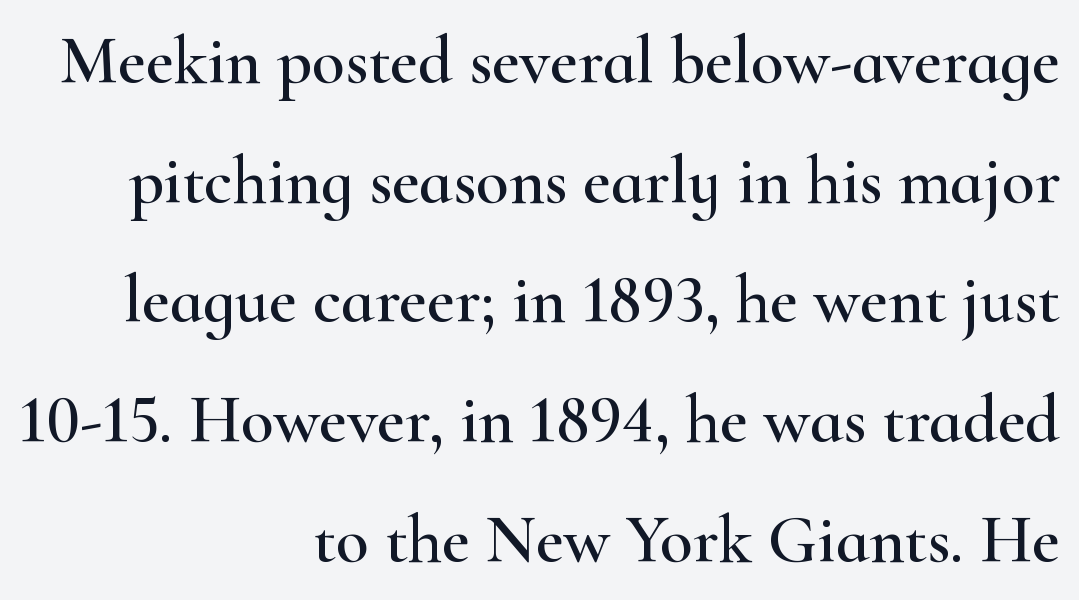
Right-aligned paragraph, ragged on the left. The words here are not underlined. The face used here is proportionally spaced, like ordinary book or web type. In terms of posture, this sample is upright. Between one letter and the next there's only the usual sliver of space.
